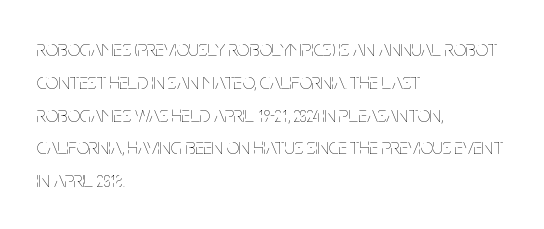
{"italic": "no", "bold": "no", "underline": "no", "align": "left", "line_spacing": "normal", "line_spacing_ratio": 1.49, "letter_spacing": "normal", "letter_spacing_em": 0.0, "glyph_px": 22}
